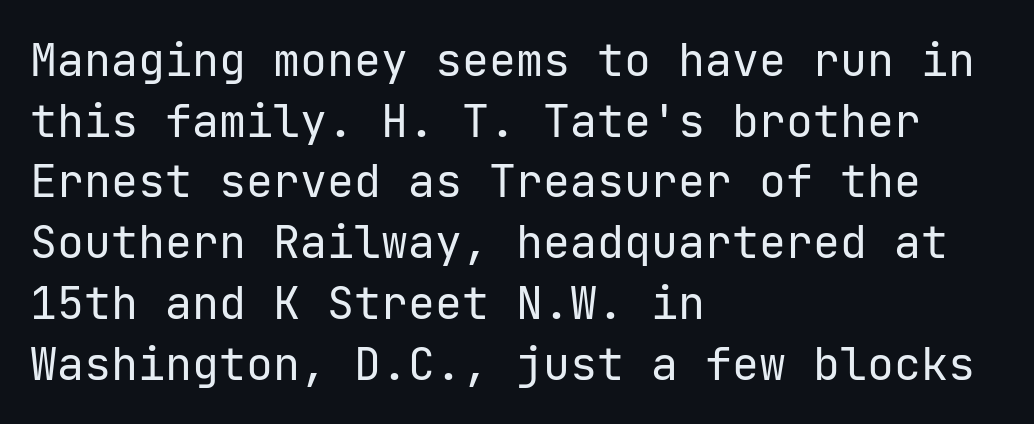
Q: Is the text bold? A: No.
Q: Is the text italic (slanted)? A: No, it is upright.
Q: Is the typeface a serif or a sans-serif typeface? A: Sans-serif.
Q: Is the text underlined? A: No.
Q: How is the paragraph aligned? A: Left-aligned.
Q: Is the spacing between letters normal or unusually wide? A: Normal.
Q: Is the spacing between lines tight, normal or loose? A: Normal.
Q: Width (condensed, normal, or wide)? A: Normal.
Q: Stroke contrast? A: Low.
Q: x-height? A: Medium.
